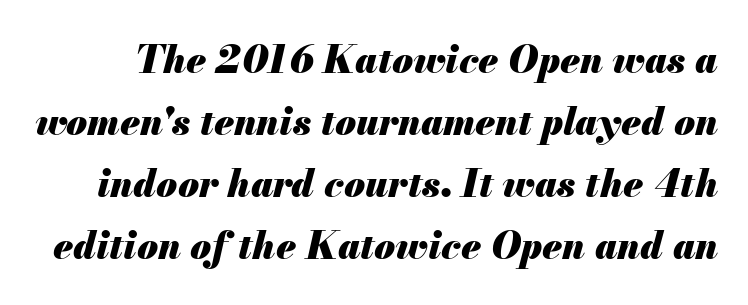
{"italic": "yes", "lean": "right", "slant_degrees": 13, "bold": "yes", "weight": "heavy", "width": "normal", "stroke_contrast": "medium", "x_height": "small", "monospaced": "no", "underline": "no", "line_spacing": "normal", "line_spacing_ratio": 1.63, "letter_spacing": "normal", "letter_spacing_em": 0.0, "glyph_px": 38}
